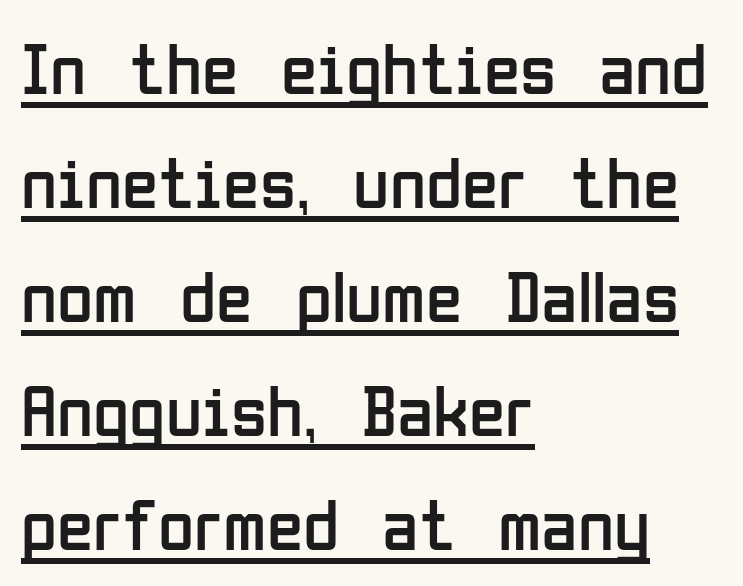
The image shows 74 px regular-weight, condensed sans-serif type, upright; set left-aligned, normal line spacing (1.54x), normal letter spacing, underlined; low stroke contrast and a medium x-height.
